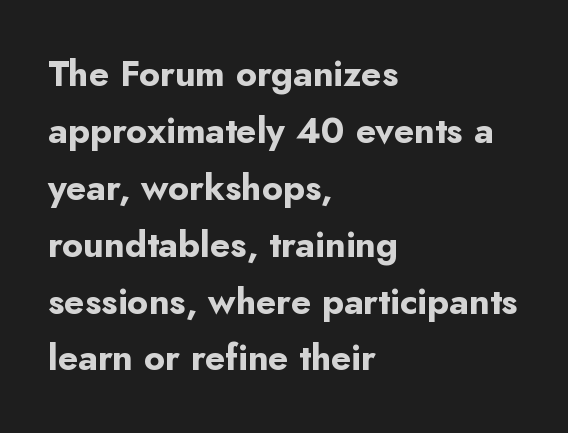
Q: Is the text bold? A: Yes.
Q: Is the text italic (slanted)? A: No, it is upright.
Q: Is the typeface a serif or a sans-serif typeface? A: Sans-serif.
Q: Is the text underlined? A: No.
Q: How is the paragraph aligned? A: Left-aligned.
Q: Is the spacing between letters normal or unusually wide? A: Normal.
Q: Is the spacing between lines tight, normal or loose? A: Normal.
Q: Width (condensed, normal, or wide)? A: Normal.
Q: Stroke contrast? A: Low.
Q: x-height? A: Small.
Q: Monospaced? A: No.
